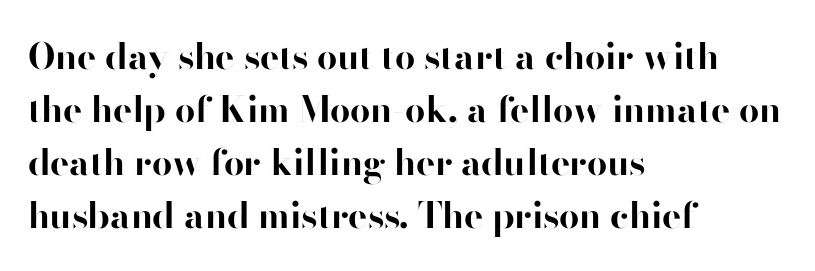
Proportional: the letters do not fall into vertical columns. The baseline area is clear. Does the copy run flush right? No — it runs flush left. The face used here has the dense, thick strokes of a bold.
